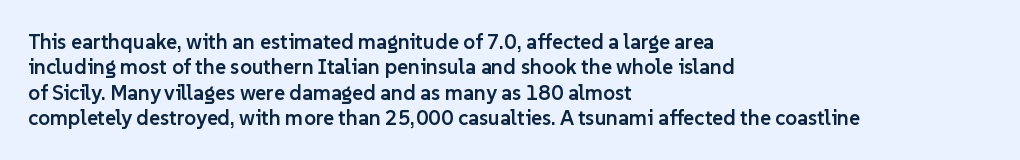
Characters follow at the spacing the type designer built in. Quick note: underline off. Line beginnings align vertically; line endings do not. Does the lettering tilt? It doesn't — this is upright. This is moderately heavy type, rendered in semibold.
